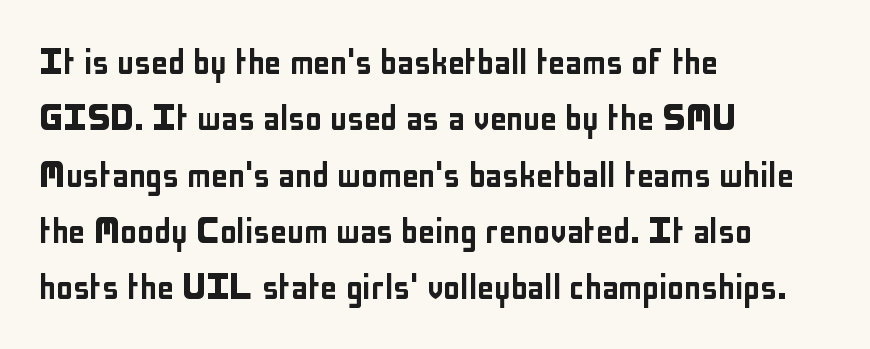
{"serif": "no", "italic": "no", "width": "condensed", "stroke_contrast": "low", "x_height": "medium", "monospaced": "no", "underline": "no", "align": "left", "line_spacing": "normal", "line_spacing_ratio": 1.34, "letter_spacing": "normal", "letter_spacing_em": 0.0, "glyph_px": 42}
